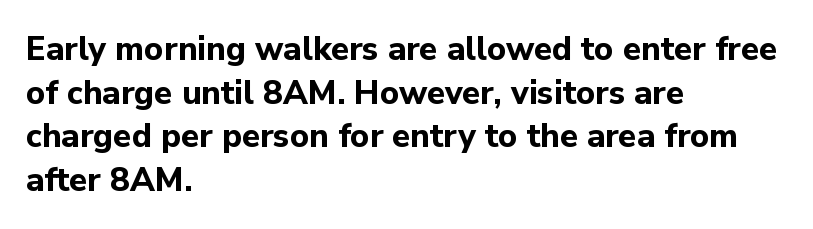
The image shows 33 px bold sans-serif type, upright; set left-aligned, normal line spacing (1.32x), normal letter spacing, not underlined; low stroke contrast and a medium x-height.
